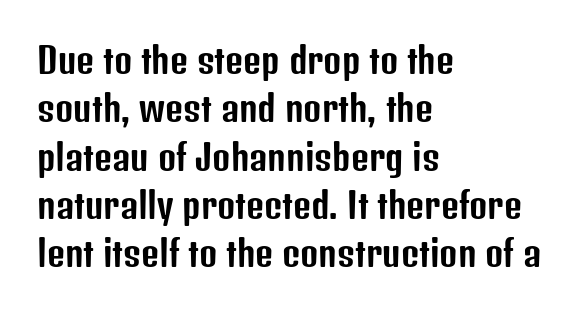
Descenders are the only things crossing below the line. The passage shown stacks its lines at a standard gap. These lines are composed in type without serifs. Line beginnings align vertically; line endings do not. Every stem runs plumb, perpendicular to the baseline.
